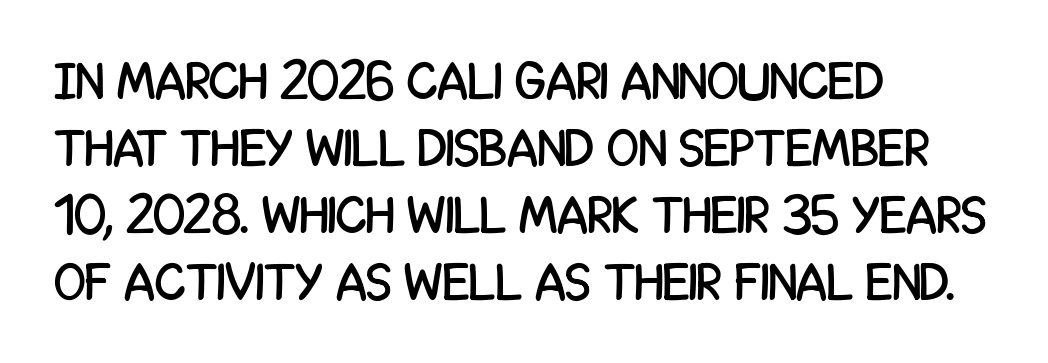
The letters carry no serifs — their stems end cleanly without finishing strokes. No word sits above an underline. Here the glyphs are tracked normally, forming tight word shapes. Designer's note — italics off, roman on. The face used here is proportionally spaced, like ordinary book or web type.
